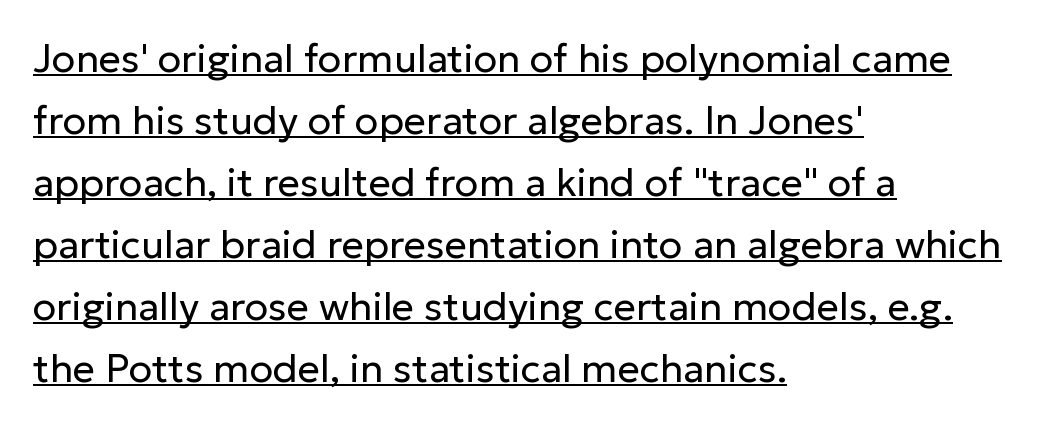
Q: Is the text bold? A: No.
Q: Is the text italic (slanted)? A: No, it is upright.
Q: Is the typeface a serif or a sans-serif typeface? A: Sans-serif.
Q: Is the text underlined? A: Yes.
Q: How is the paragraph aligned? A: Left-aligned.
Q: Is the spacing between letters normal or unusually wide? A: Normal.
Q: Is the spacing between lines tight, normal or loose? A: Normal.
Q: Width (condensed, normal, or wide)? A: Normal.
Q: Stroke contrast? A: Low.
Q: x-height? A: Medium.
Q: Monospaced? A: No.
